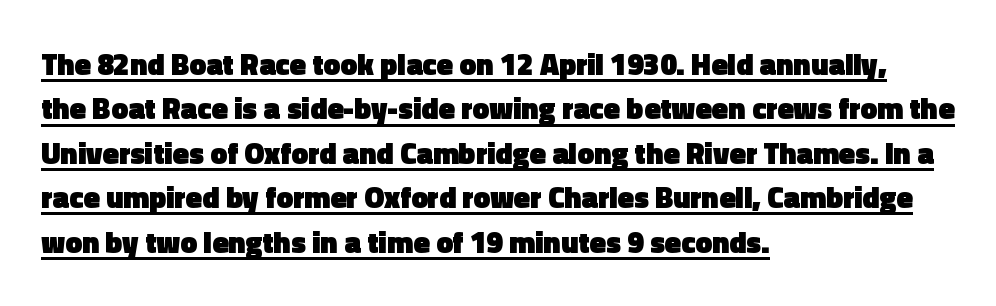
The image shows 30 px heavy sans-serif type, upright; set left-aligned, normal line spacing (1.48x), normal letter spacing, underlined; a medium x-height.
